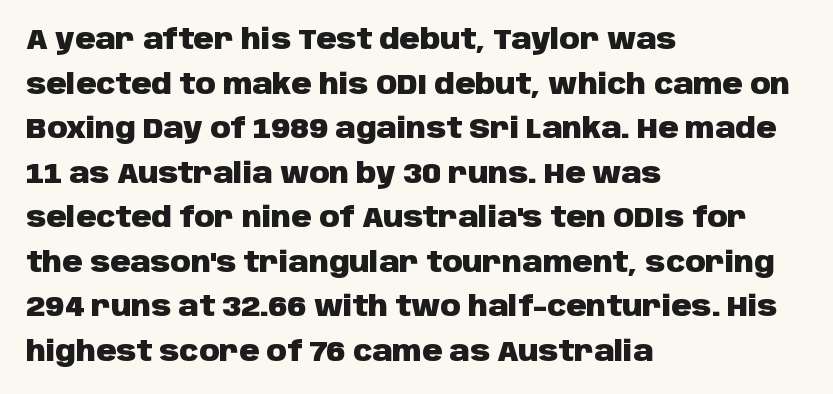
Q: Is the text bold? A: Yes.
Q: Is the text italic (slanted)? A: No, it is upright.
Q: Is the typeface a serif or a sans-serif typeface? A: Sans-serif.
Q: Is the text underlined? A: No.
Q: How is the paragraph aligned? A: Left-aligned.
Q: Is the spacing between letters normal or unusually wide? A: Normal.
Q: Is the spacing between lines tight, normal or loose? A: Normal.
Q: Width (condensed, normal, or wide)? A: Normal.
Q: Stroke contrast? A: Low.
Q: x-height? A: Large.
Q: Monospaced? A: No.
